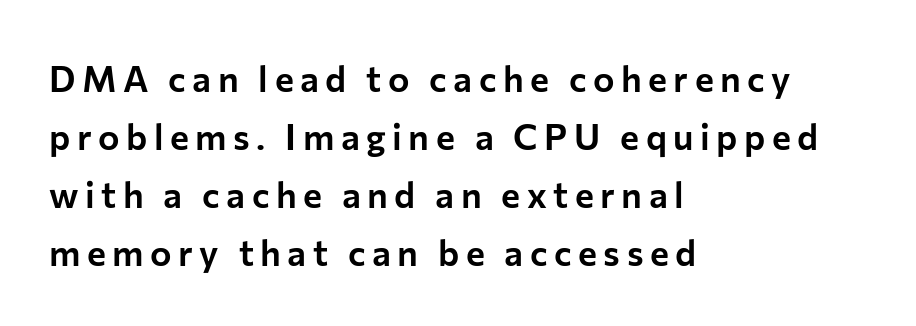
{"serif": "no", "italic": "no", "width": "normal", "stroke_contrast": "low", "x_height": "medium", "monospaced": "no", "underline": "no", "align": "left", "line_spacing": "normal", "line_spacing_ratio": 1.61, "glyph_px": 36}
